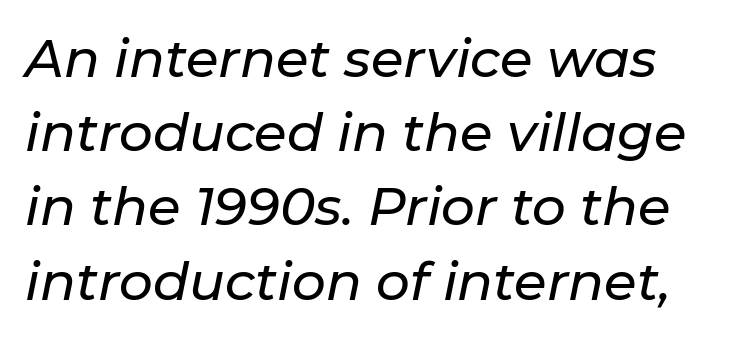
Q: Is the text italic (slanted)? A: Yes, it leans right by about 11 degrees.
Q: Is the text underlined? A: No.
Q: Is the spacing between letters normal or unusually wide? A: Normal.
Q: Is the spacing between lines tight, normal or loose? A: Normal.
Q: Width (condensed, normal, or wide)? A: Normal.
Q: Stroke contrast? A: Low.
Q: x-height? A: Medium.
Q: Monospaced? A: No.
